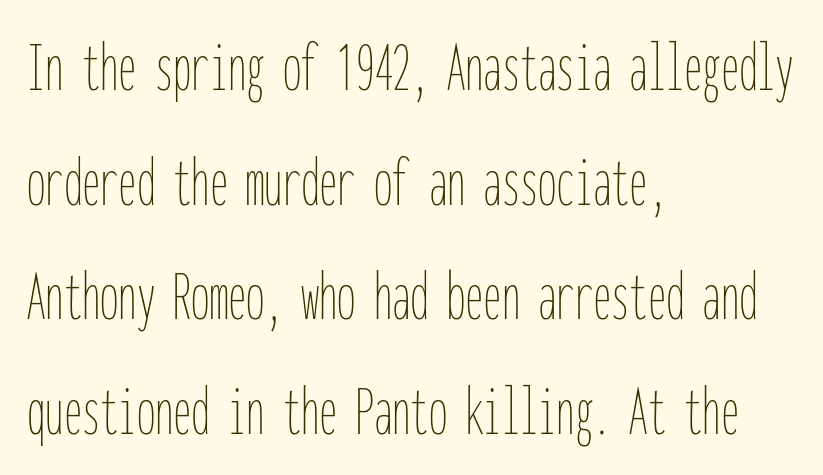
Q: Is the text bold? A: No.
Q: Is the text italic (slanted)? A: No, it is upright.
Q: Is the text underlined? A: No.
Q: How is the paragraph aligned? A: Left-aligned.
Q: Is the spacing between letters normal or unusually wide? A: Normal.
Q: Is the spacing between lines tight, normal or loose? A: Normal.
Q: Width (condensed, normal, or wide)? A: Condensed.
Q: Stroke contrast? A: Low.
Q: x-height? A: Medium.
Q: Monospaced? A: Yes.
